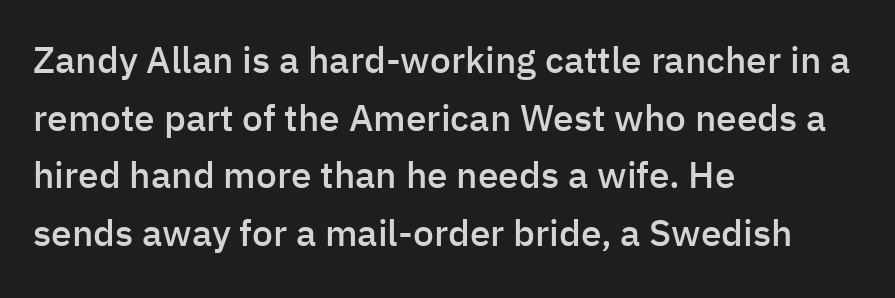
{"serif": "no", "italic": "no", "bold": "semi", "weight": "semibold", "width": "normal", "stroke_contrast": "low", "x_height": "medium", "monospaced": "no", "underline": "no", "align": "left", "line_spacing": "normal", "line_spacing_ratio": 1.56, "letter_spacing": "normal", "letter_spacing_em": 0.0, "glyph_px": 37}
